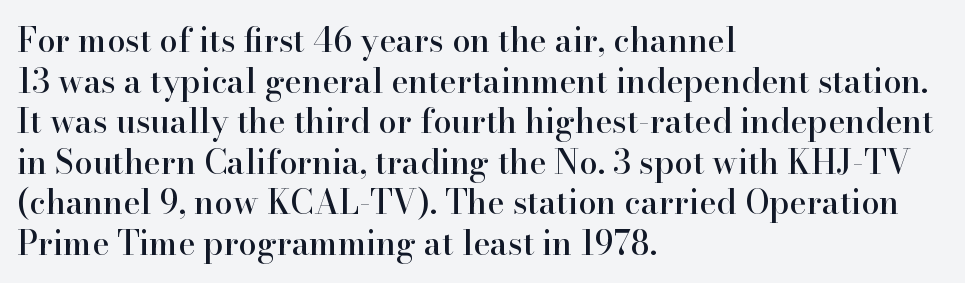
{"serif": "yes", "italic": "no", "width": "normal", "stroke_contrast": "high", "x_height": "small", "monospaced": "no", "underline": "no", "align": "left", "line_spacing_ratio": 1.23, "letter_spacing": "normal", "letter_spacing_em": 0.0, "glyph_px": 33}
